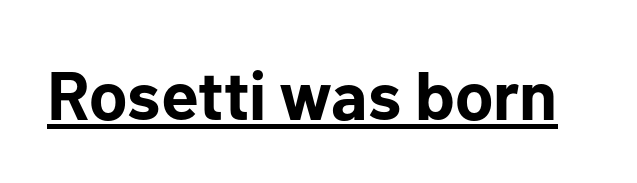
{"serif": "no", "italic": "no", "bold": "yes", "weight": "bold", "width": "normal", "stroke_contrast": "low", "x_height": "medium", "monospaced": "no", "underline": "yes", "letter_spacing": "normal", "letter_spacing_em": 0.0, "glyph_px": 68}
